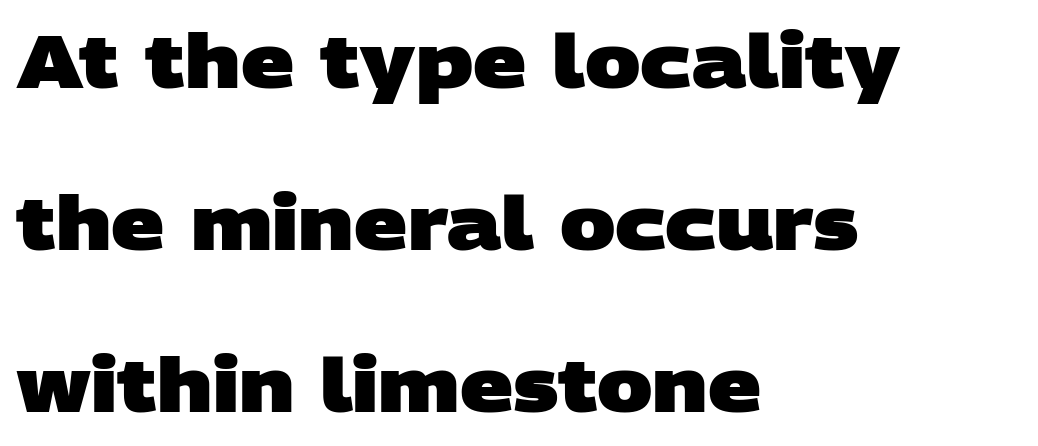
Q: Is the text bold? A: Yes.
Q: Is the typeface a serif or a sans-serif typeface? A: Sans-serif.
Q: Is the text underlined? A: No.
Q: How is the paragraph aligned? A: Left-aligned.
Q: Is the spacing between letters normal or unusually wide? A: Normal.
Q: Is the spacing between lines tight, normal or loose? A: Loose.
Q: Width (condensed, normal, or wide)? A: Wide.
Q: Stroke contrast? A: Low.
Q: x-height? A: Large.
Q: Monospaced? A: No.
